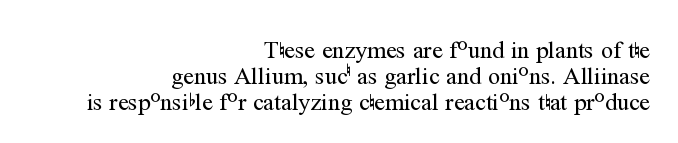
Q: Is the text bold? A: No.
Q: Is the text italic (slanted)? A: No, it is upright.
Q: Is the text underlined? A: No.
Q: How is the paragraph aligned? A: Right-aligned.
Q: Is the spacing between letters normal or unusually wide? A: Normal.
Q: Is the spacing between lines tight, normal or loose? A: Tight.
